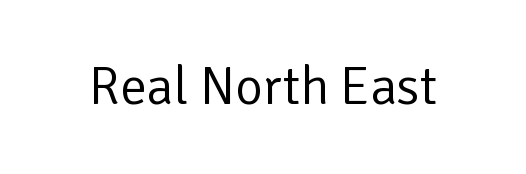
{"serif": "no", "italic": "no", "bold": "no", "weight": "regular", "width": "normal", "stroke_contrast": "low", "x_height": "medium", "monospaced": "no", "underline": "no", "letter_spacing": "normal", "letter_spacing_em": 0.0, "glyph_px": 53}
